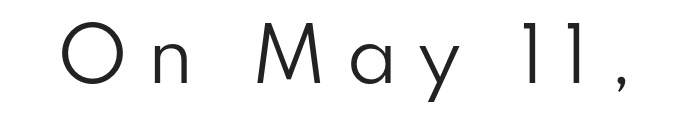
The image shows 73 px regular-weight sans-serif type, upright; set unusually wide letter spacing (+0.26 em), not underlined; low stroke contrast and a small x-height.
